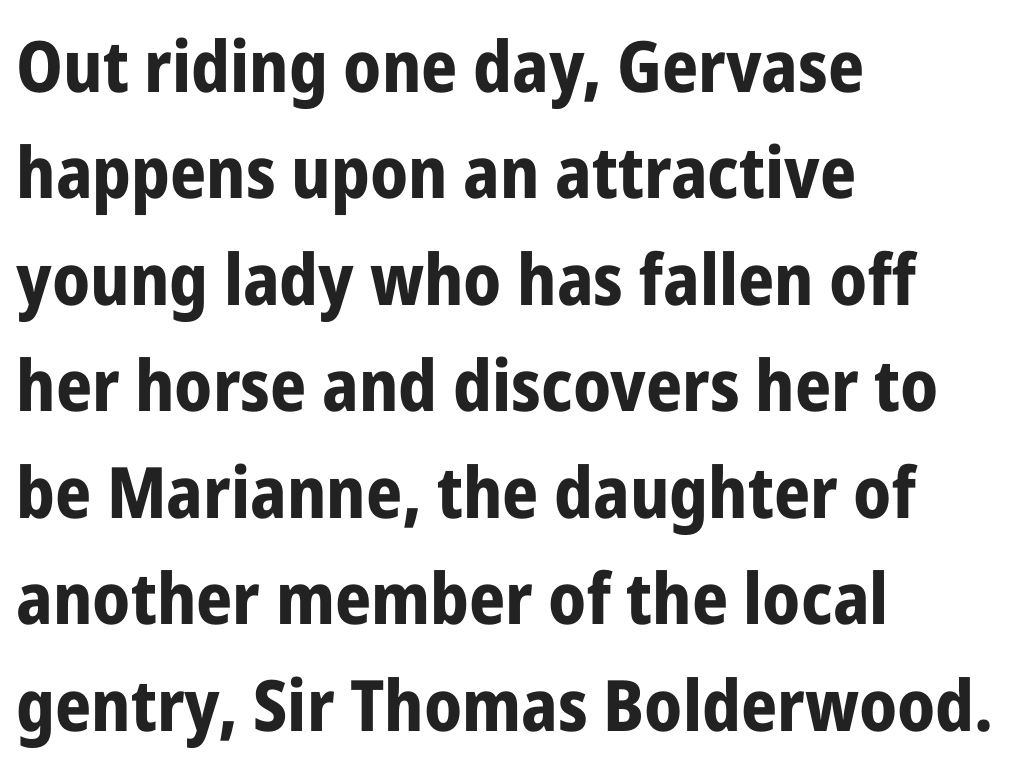
{"serif": "no", "italic": "no", "bold": "yes", "weight": "bold", "width": "condensed", "stroke_contrast": "low", "x_height": "medium", "monospaced": "no", "underline": "no", "align": "left", "line_spacing": "normal", "line_spacing_ratio": 1.5, "letter_spacing": "normal", "letter_spacing_em": 0.0, "glyph_px": 71}
